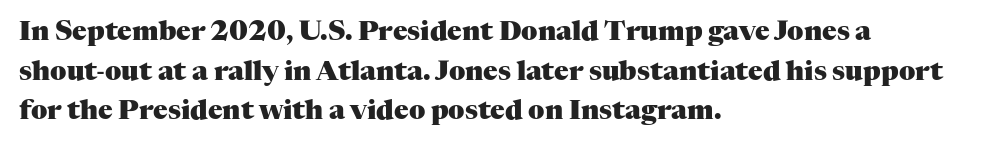
The image shows 27 px bold type, upright; set left-aligned, normal line spacing (1.47x), normal letter spacing, not underlined.
